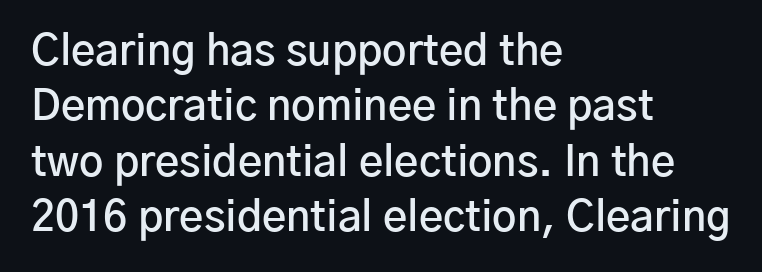
What weight is shown? A semibold, between regular and bold. The lettering holds an erect, upright posture throughout. The rag falls on the right side of this text block. Quick note: underline off. Does the type have serifs? No, each stem ends abruptly.
